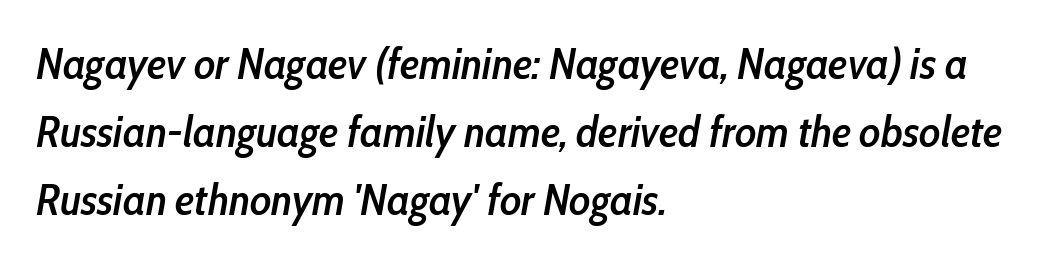
Q: Is the text bold? A: Semi-bold.
Q: Is the text italic (slanted)? A: Yes, it leans right by about 10 degrees.
Q: Is the text underlined? A: No.
Q: How is the paragraph aligned? A: Left-aligned.
Q: Is the spacing between letters normal or unusually wide? A: Normal.
Q: Is the spacing between lines tight, normal or loose? A: Normal.
Q: Width (condensed, normal, or wide)? A: Condensed.
Q: Stroke contrast? A: Low.
Q: x-height? A: Medium.
Q: Monospaced? A: No.
